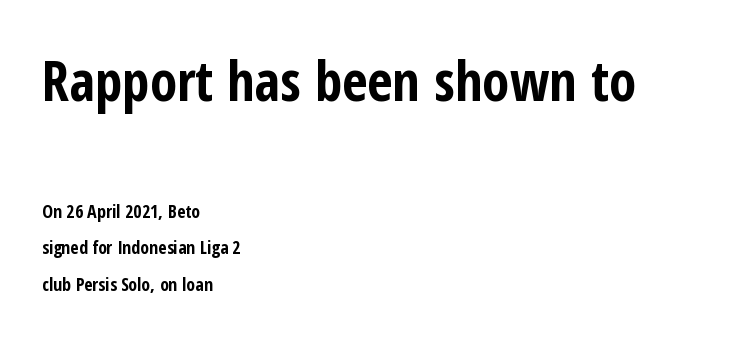
I'd describe the lettering as bold — thick and assertive. Is the lower block the larger one? No — the upper block carries the bigger type. Is this a sans? Yes — the strokes have no serifs. Is this a fixed-width face? No — the glyphs have proportional, varying widths. Between one letter and the next there's only the usual sliver of space.
